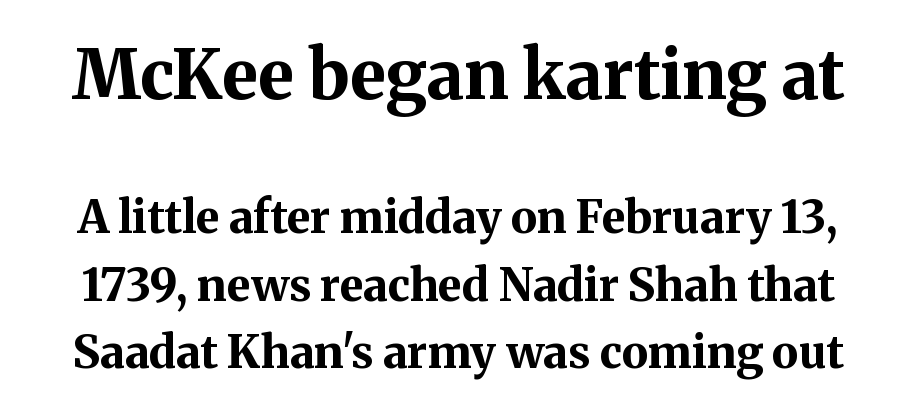
{"serif": "yes", "italic": "no", "bold": "yes", "weight": "bold", "width": "normal", "stroke_contrast": "medium", "x_height": "medium", "monospaced": "no", "underline": "no", "line_spacing": "normal", "line_spacing_ratio": 1.5, "letter_spacing": "normal", "letter_spacing_em": 0.0, "larger_block": "first", "size_ratio": 1.51, "glyph_px": 68}
